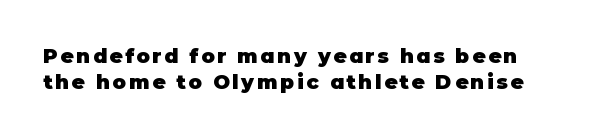
If you drew a line through each stem, it would be perfectly vertical. Notice how the passage keeps a crisp vertical edge on the left only. Rows of type keep a routine distance in the vertical direction. Every letter is thick-stroked: bold, no question. The area under the type is left untouched.
